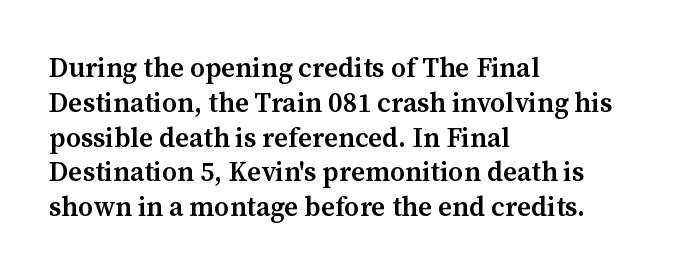
The image shows 27 px text type, upright; set left-aligned, normal line spacing (1.29x), normal letter spacing, not underlined.
